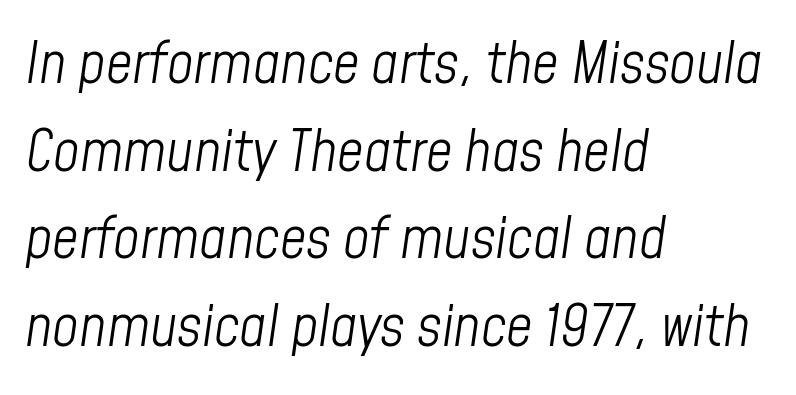
Q: Is the text bold? A: No.
Q: Is the text italic (slanted)? A: Yes, it leans right by about 8 degrees.
Q: Is the text underlined? A: No.
Q: How is the paragraph aligned? A: Left-aligned.
Q: Is the spacing between letters normal or unusually wide? A: Normal.
Q: Is the spacing between lines tight, normal or loose? A: Normal.
Q: Width (condensed, normal, or wide)? A: Condensed.
Q: Stroke contrast? A: Low.
Q: x-height? A: Medium.
Q: Monospaced? A: No.
